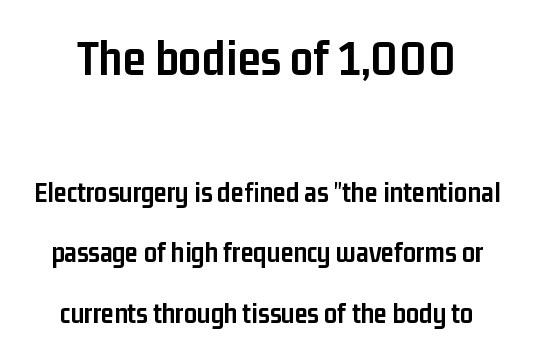
The image shows 51 px semibold, condensed sans-serif type, upright; set loose line spacing (2.08x), normal letter spacing, not underlined; the first (top) block is 1.76x larger; low stroke contrast and a medium x-height.
